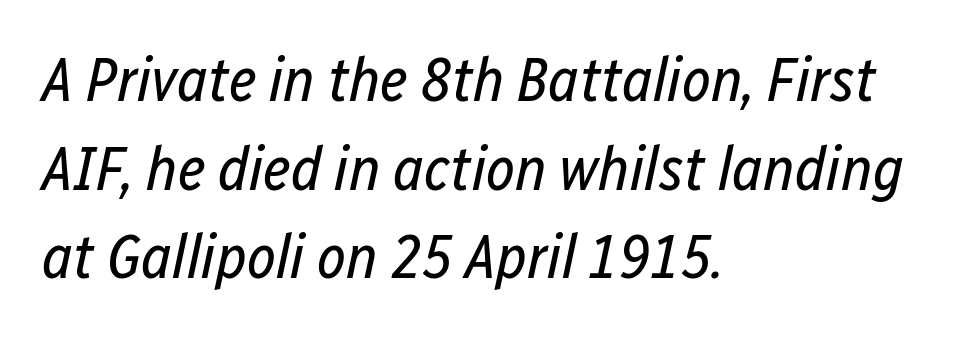
Q: Is the text bold? A: No.
Q: Is the text italic (slanted)? A: Yes, it leans right by about 12 degrees.
Q: Is the text underlined? A: No.
Q: How is the paragraph aligned? A: Left-aligned.
Q: Is the spacing between letters normal or unusually wide? A: Normal.
Q: Is the spacing between lines tight, normal or loose? A: Normal.
Q: Width (condensed, normal, or wide)? A: Condensed.
Q: Stroke contrast? A: Low.
Q: x-height? A: Medium.
Q: Monospaced? A: No.
